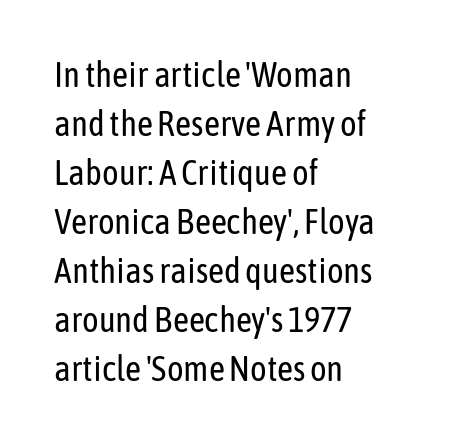
The image shows 35 px regular-weight, condensed sans-serif type, upright; set left-aligned, normal line spacing (1.4x), normal letter spacing, not underlined; low stroke contrast and a medium x-height.
